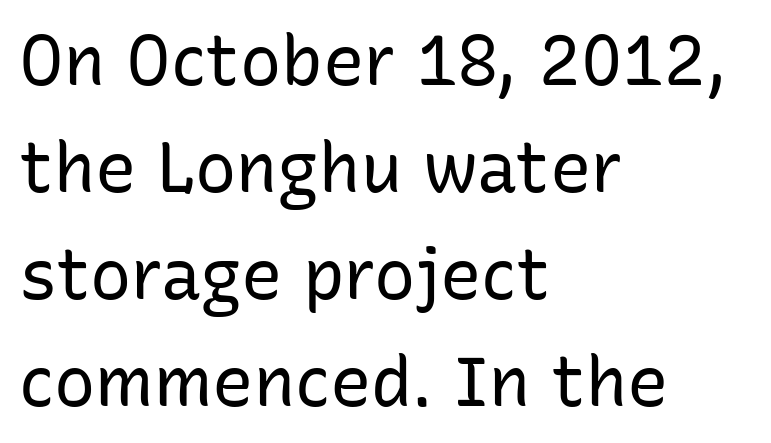
Q: Is the text bold? A: No.
Q: Is the text italic (slanted)? A: No, it is upright.
Q: Is the typeface a serif or a sans-serif typeface? A: Sans-serif.
Q: Is the text underlined? A: No.
Q: How is the paragraph aligned? A: Left-aligned.
Q: Is the spacing between letters normal or unusually wide? A: Normal.
Q: Is the spacing between lines tight, normal or loose? A: Normal.
Q: Width (condensed, normal, or wide)? A: Normal.
Q: Stroke contrast? A: Low.
Q: x-height? A: Medium.
Q: Monospaced? A: No.
